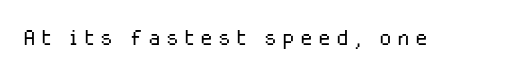
The image shows 29 px light sans-serif type, upright; set not underlined; low stroke contrast and a medium x-height.
